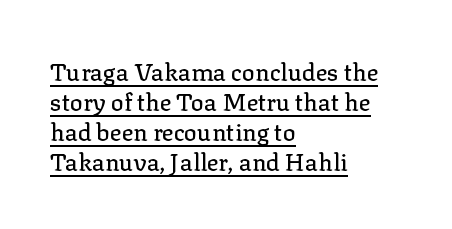
Q: Is the text italic (slanted)? A: No, it is upright.
Q: Is the text underlined? A: Yes.
Q: How is the paragraph aligned? A: Left-aligned.
Q: Is the spacing between letters normal or unusually wide? A: Normal.
Q: Is the spacing between lines tight, normal or loose? A: Normal.
